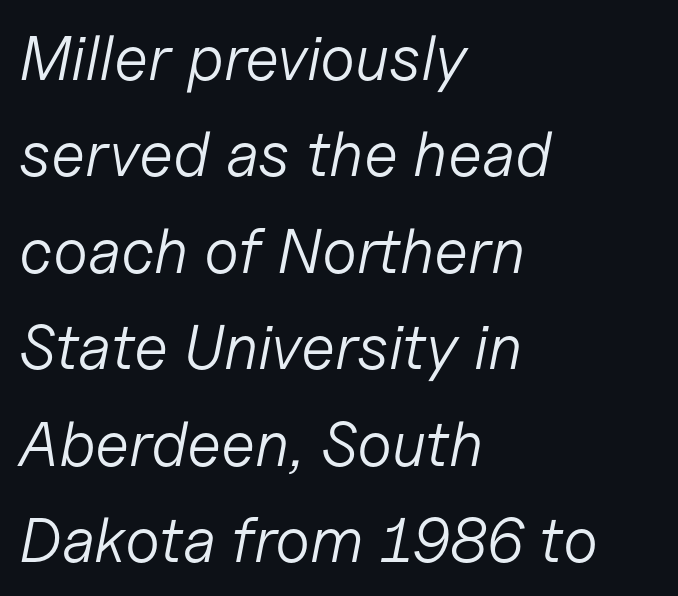
{"italic": "yes", "lean": "right", "slant_degrees": 11, "bold": "no", "weight": "light", "width": "normal", "stroke_contrast": "low", "x_height": "medium", "monospaced": "no", "underline": "no", "align": "left", "line_spacing": "normal", "line_spacing_ratio": 1.53, "letter_spacing": "normal", "letter_spacing_em": 0.0, "glyph_px": 63}
